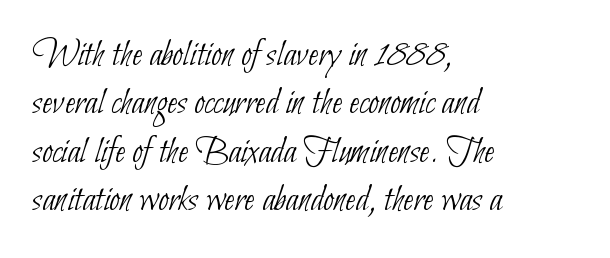
This reads as an unemphasized weight, regular at the heaviest. Proportional: the letters do not fall into vertical columns. Is there much room between lines? A standard amount, neither cramped nor airy. Tracking value appears to be zero — textbook default spacing.
